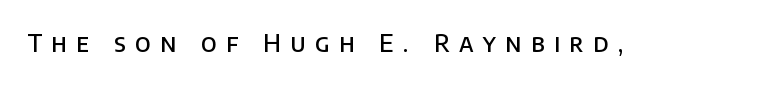
Q: Is the text bold? A: Semi-bold.
Q: Is the text italic (slanted)? A: No, it is upright.
Q: Is the text underlined? A: No.
Q: Is the spacing between letters normal or unusually wide? A: Unusually wide.
